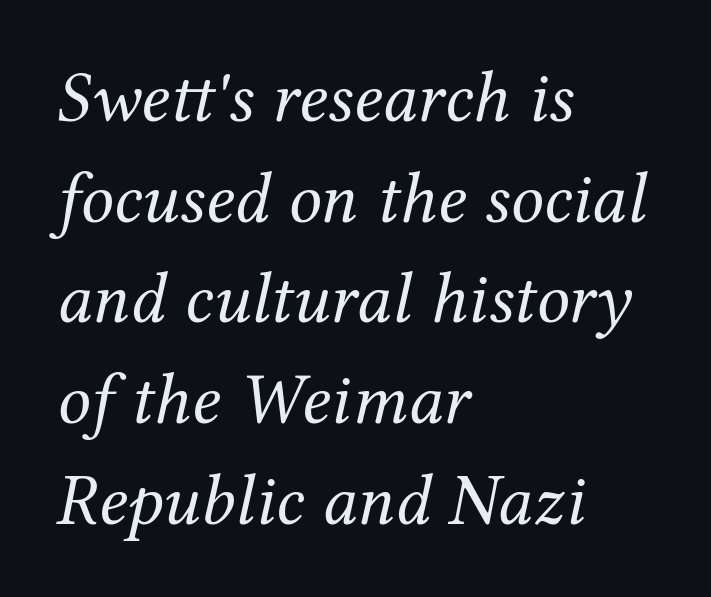
The axis of the letterforms is tilted away from vertical. Anything drawn beneath the words? Only blank space. The characters display serif detailing at their extremities. The passage shown is not bold in any degree. Looks like regular typesetting: each glyph gets only the width it needs. This sample keeps an unexceptional amount of space between lines.
